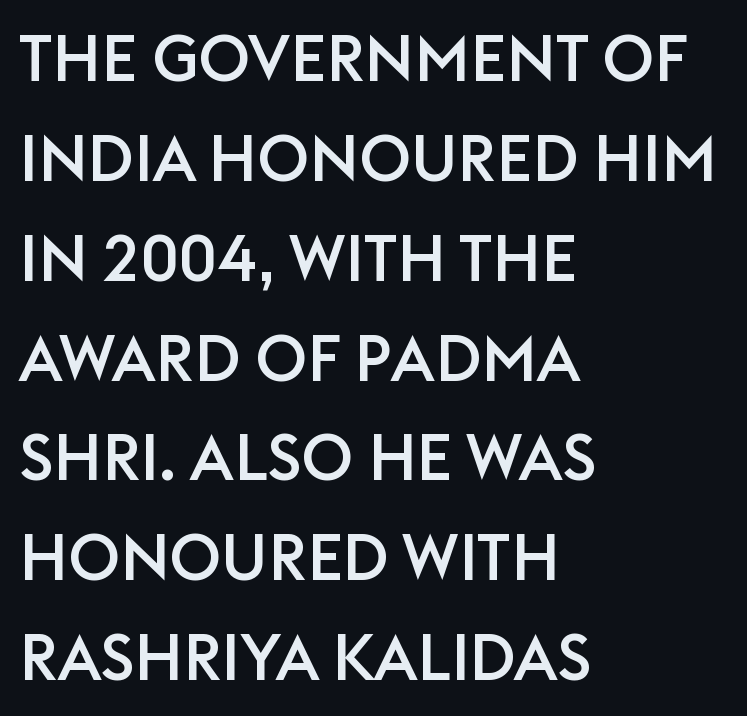
The image shows 64 px sans-serif type, upright; set left-aligned, normal line spacing (1.56x), normal letter spacing, not underlined; low stroke contrast and a large x-height.
